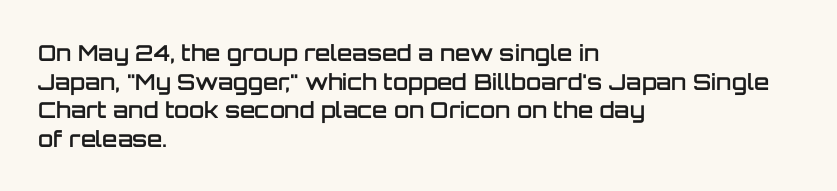
Q: Is the text bold? A: Semi-bold.
Q: Is the text italic (slanted)? A: No, it is upright.
Q: Is the text underlined? A: No.
Q: How is the paragraph aligned? A: Left-aligned.
Q: Is the spacing between letters normal or unusually wide? A: Normal.
Q: Is the spacing between lines tight, normal or loose? A: Normal.
